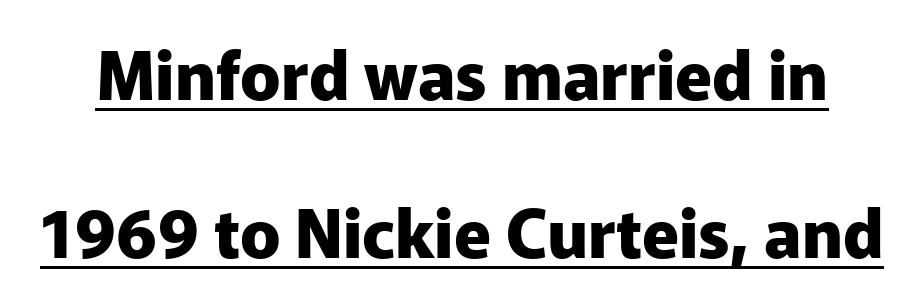
Q: Is the text bold? A: Yes.
Q: Is the text italic (slanted)? A: No, it is upright.
Q: Is the typeface a serif or a sans-serif typeface? A: Sans-serif.
Q: Is the text underlined? A: Yes.
Q: Is the spacing between letters normal or unusually wide? A: Normal.
Q: Is the spacing between lines tight, normal or loose? A: Loose.
Q: Width (condensed, normal, or wide)? A: Normal.
Q: Stroke contrast? A: Low.
Q: x-height? A: Medium.
Q: Monospaced? A: No.
